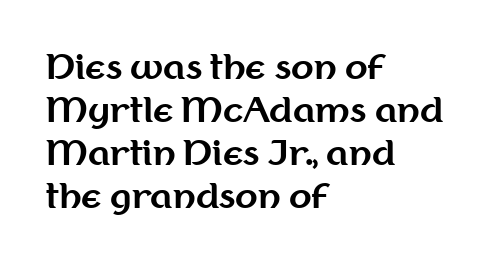
{"serif": "no", "italic": "no", "bold": "yes", "weight": "bold", "width": "normal", "stroke_contrast": "medium", "x_height": "medium", "monospaced": "no", "underline": "no", "align": "left", "line_spacing": "normal", "line_spacing_ratio": 1.3, "letter_spacing": "normal", "letter_spacing_em": 0.0, "glyph_px": 33}
